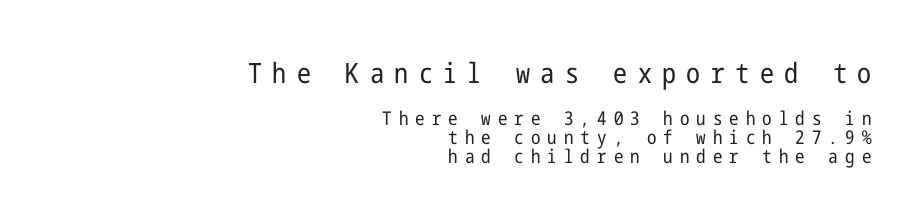
{"serif": "no", "italic": "no", "bold": "no", "weight": "regular", "width": "condensed", "stroke_contrast": "low", "x_height": "medium", "underline": "no", "align": "right", "line_spacing": "tight", "line_spacing_ratio": 1.01, "letter_spacing": "wide", "letter_spacing_em": 0.37, "larger_block": "first", "size_ratio": 1.47, "glyph_px": 28}
